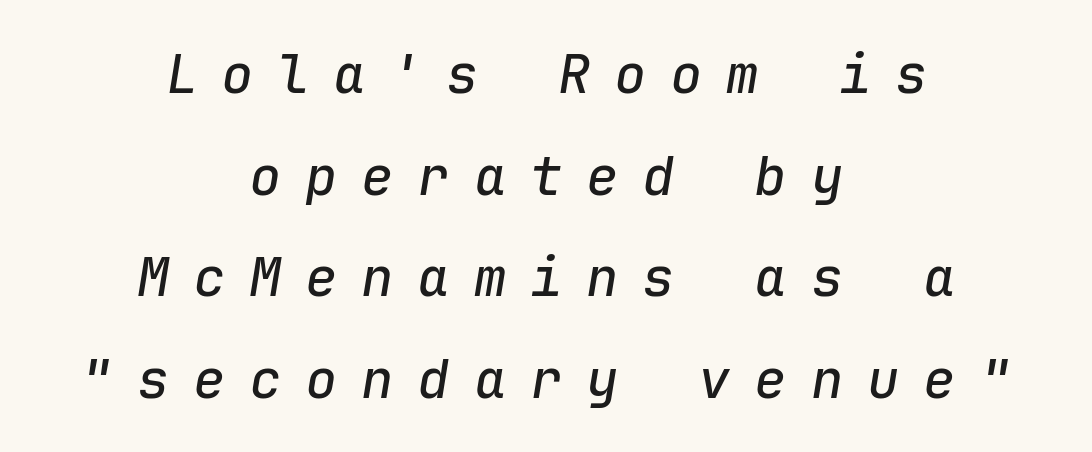
Q: Is the text italic (slanted)? A: Yes, it leans right by about 9 degrees.
Q: Is the text underlined? A: No.
Q: How is the paragraph aligned? A: Centered.
Q: Is the spacing between letters normal or unusually wide? A: Unusually wide.
Q: Width (condensed, normal, or wide)? A: Normal.
Q: Stroke contrast? A: Low.
Q: x-height? A: Medium.
Q: Monospaced? A: Yes.
